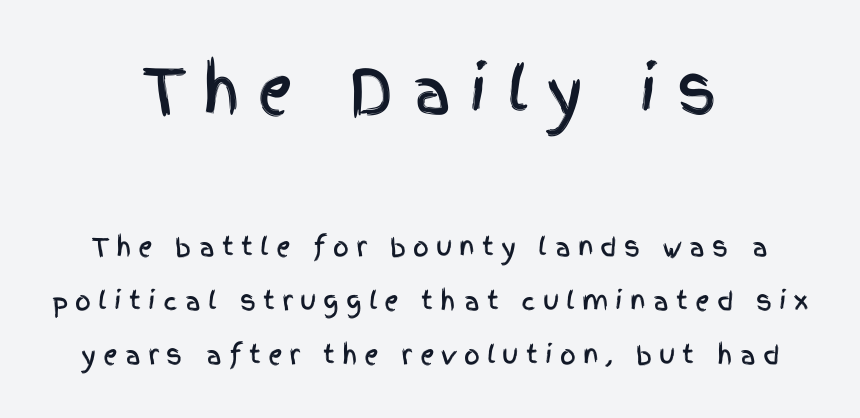
{"serif": "no", "italic": "no", "width": "condensed", "x_height": "large", "monospaced": "no", "underline": "no", "align": "center", "line_spacing": "loose", "line_spacing_ratio": 2.16, "letter_spacing": "wide", "letter_spacing_em": 0.28, "larger_block": "first", "size_ratio": 2.48, "glyph_px": 62}
